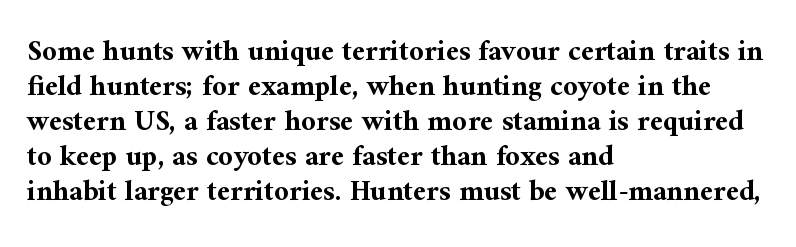
{"serif": "yes", "italic": "no", "bold": "yes", "weight": "bold", "width": "normal", "stroke_contrast": "medium", "x_height": "medium", "monospaced": "no", "underline": "no", "align": "left", "line_spacing_ratio": 1.21, "letter_spacing": "normal", "letter_spacing_em": 0.0, "glyph_px": 29}
